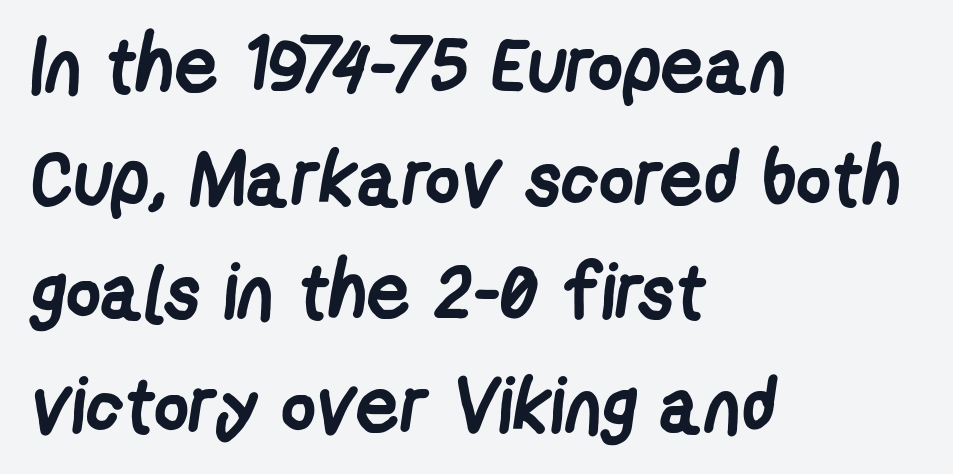
Q: Is the text bold? A: Yes.
Q: Is the typeface a serif or a sans-serif typeface? A: Sans-serif.
Q: Is the text underlined? A: No.
Q: How is the paragraph aligned? A: Left-aligned.
Q: Is the spacing between letters normal or unusually wide? A: Normal.
Q: Is the spacing between lines tight, normal or loose? A: Normal.
Q: Width (condensed, normal, or wide)? A: Condensed.
Q: Stroke contrast? A: Low.
Q: x-height? A: Medium.
Q: Monospaced? A: No.
